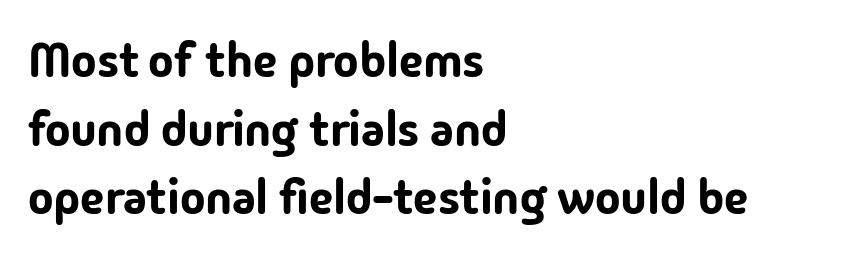
Q: Is the text italic (slanted)? A: No, it is upright.
Q: Is the typeface a serif or a sans-serif typeface? A: Sans-serif.
Q: Is the text underlined? A: No.
Q: How is the paragraph aligned? A: Left-aligned.
Q: Is the spacing between letters normal or unusually wide? A: Normal.
Q: Is the spacing between lines tight, normal or loose? A: Normal.
Q: Width (condensed, normal, or wide)? A: Normal.
Q: Stroke contrast? A: Low.
Q: x-height? A: Medium.
Q: Monospaced? A: No.
